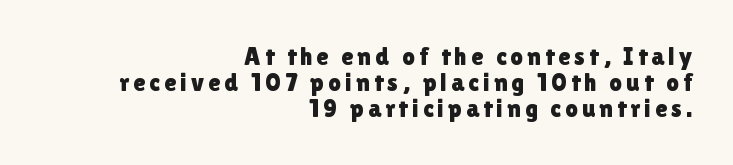
Rows of type sit shoulder to shoulder in the vertical direction. Typeset ragged left — the right edge is the straight one. If you drew a line through each stem, it would be perfectly vertical. Has an underline been added? It has not.
